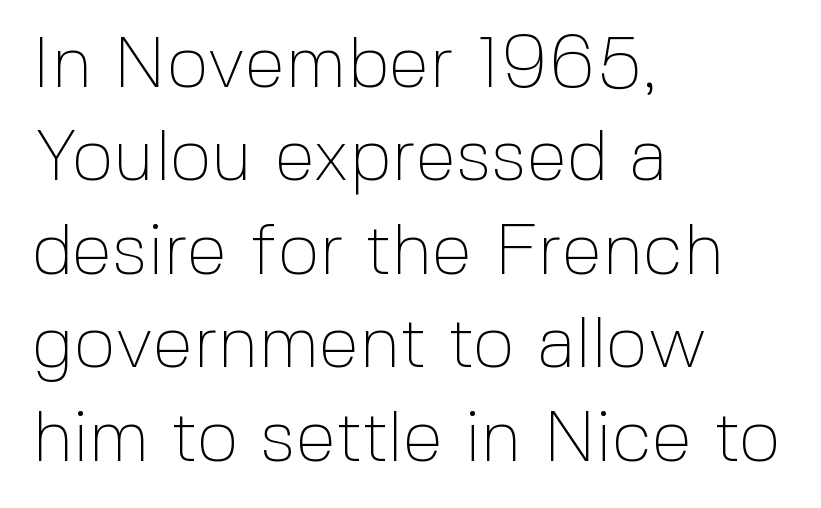
{"serif": "no", "italic": "no", "bold": "no", "weight": "thin", "width": "normal", "x_height": "medium", "monospaced": "no", "underline": "no", "align": "left", "line_spacing": "normal", "line_spacing_ratio": 1.28, "letter_spacing": "normal", "letter_spacing_em": 0.0, "glyph_px": 73}
